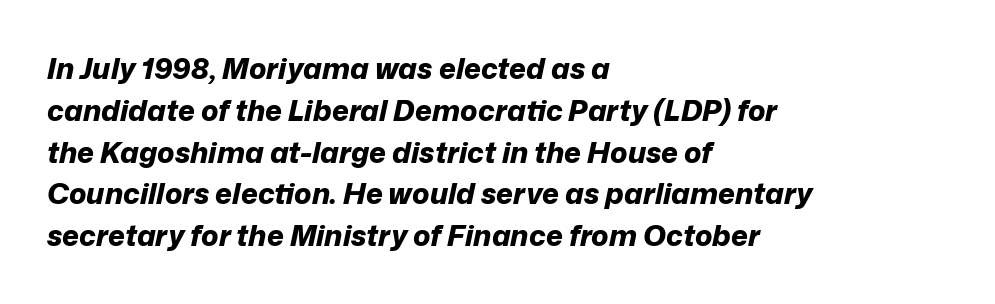
The image shows 29 px bold type, italic (leaning right); set left-aligned, normal line spacing (1.44x), normal letter spacing, not underlined; low stroke contrast and a medium x-height.
